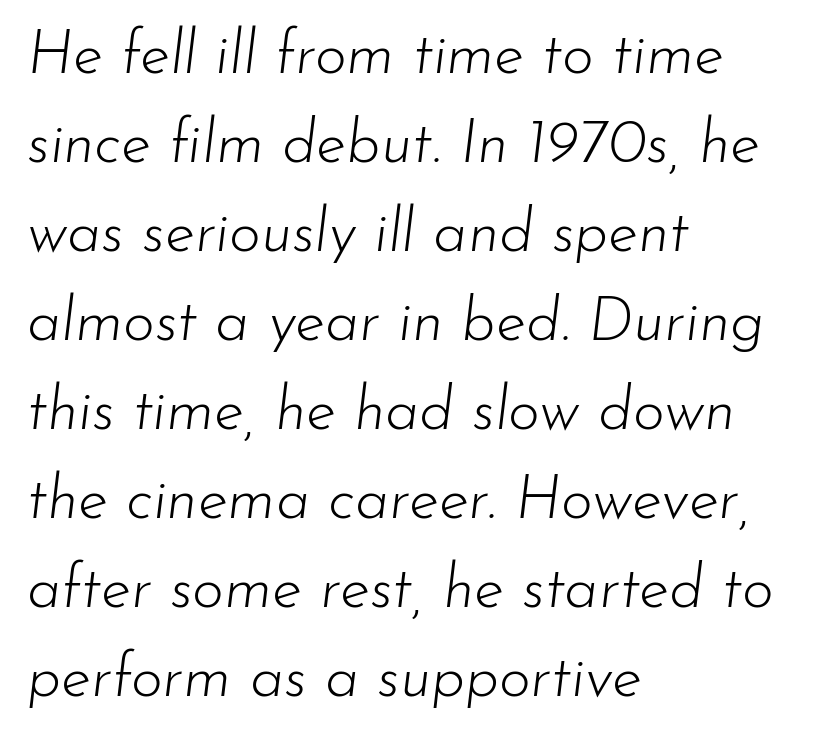
Q: Is the text bold? A: No.
Q: Is the text italic (slanted)? A: Yes, it leans right by about 7 degrees.
Q: Is the text underlined? A: No.
Q: How is the paragraph aligned? A: Left-aligned.
Q: Is the spacing between letters normal or unusually wide? A: Normal.
Q: Is the spacing between lines tight, normal or loose? A: Normal.
Q: Width (condensed, normal, or wide)? A: Normal.
Q: Stroke contrast? A: Low.
Q: x-height? A: Small.
Q: Monospaced? A: No.
